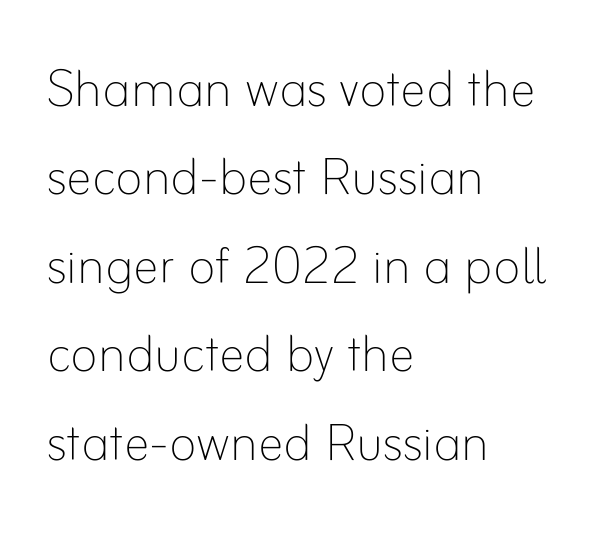
Does extra space separate the letters? No, they use regular spacing. These glyphs show unthickened strokes, regular width or finer. This sample has the flowing, uneven cadence of proportional lettering. Notice how the stems are strictly vertical — no italics here. Glance below the letters and you will spot only blank space.
